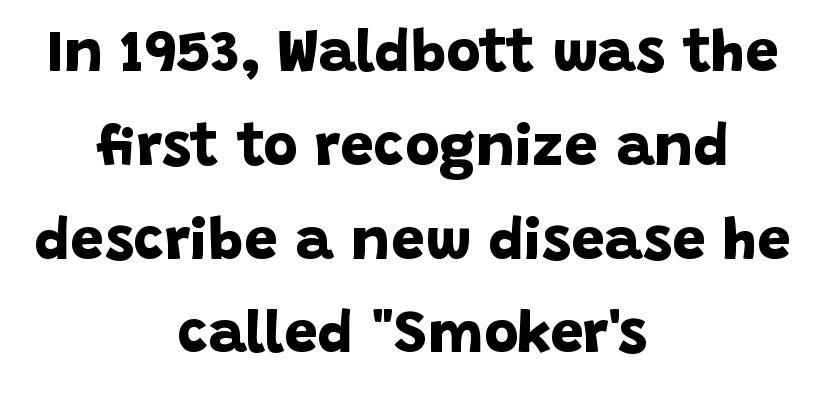
{"serif": "no", "bold": "yes", "weight": "bold", "width": "normal", "stroke_contrast": "low", "x_height": "large", "monospaced": "no", "underline": "no", "align": "center", "line_spacing": "normal", "line_spacing_ratio": 1.59, "letter_spacing": "normal", "letter_spacing_em": 0.0, "glyph_px": 59}
